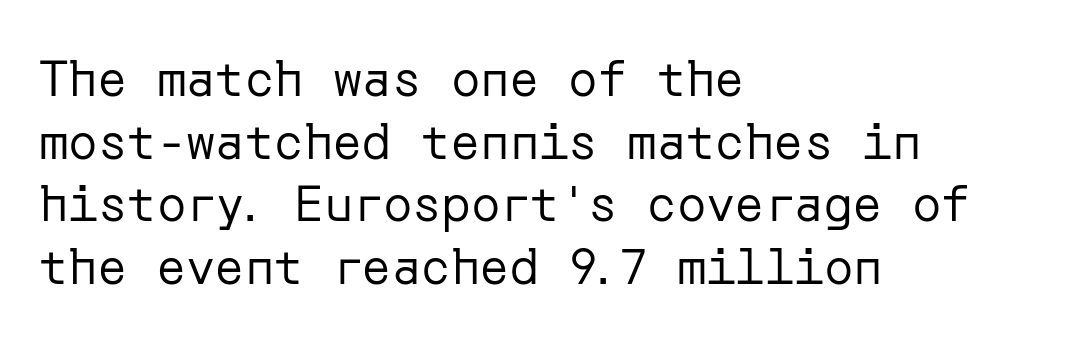
Q: Is the text bold? A: No.
Q: Is the text italic (slanted)? A: No, it is upright.
Q: Is the typeface a serif or a sans-serif typeface? A: Sans-serif.
Q: Is the text underlined? A: No.
Q: How is the paragraph aligned? A: Left-aligned.
Q: Is the spacing between letters normal or unusually wide? A: Normal.
Q: Is the spacing between lines tight, normal or loose? A: Normal.
Q: Width (condensed, normal, or wide)? A: Normal.
Q: Stroke contrast? A: Low.
Q: x-height? A: Medium.
